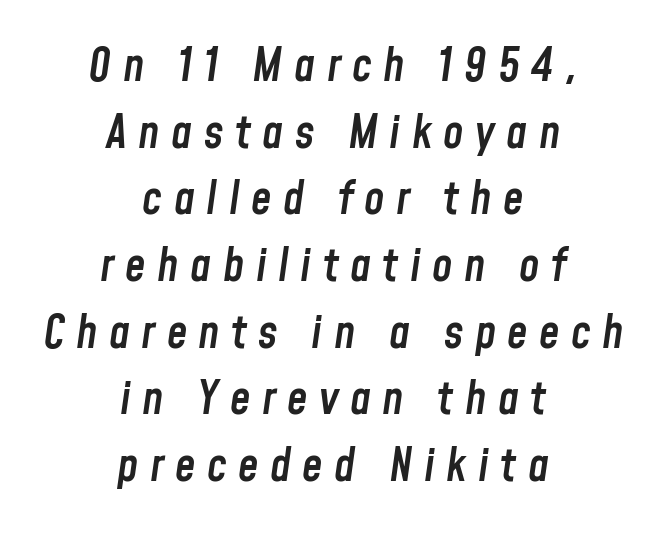
{"italic": "yes", "lean": "right", "slant_degrees": 8, "bold": "semi", "weight": "semibold", "width": "condensed", "stroke_contrast": "low", "x_height": "medium", "monospaced": "no", "underline": "no", "align": "center", "line_spacing": "normal", "line_spacing_ratio": 1.45, "letter_spacing": "wide", "letter_spacing_em": 0.25, "glyph_px": 46}
